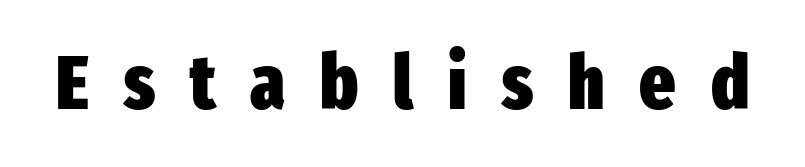
The image shows 76 px heavy, condensed sans-serif type, upright; set unusually wide letter spacing (+0.46 em), not underlined; low stroke contrast and a medium x-height.
